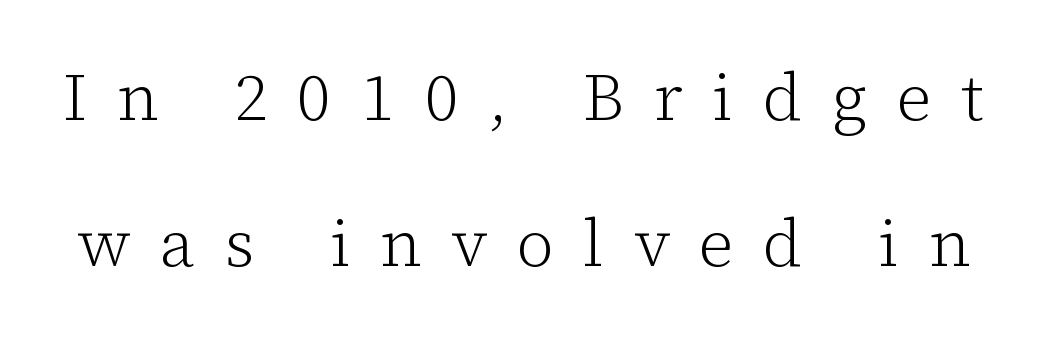
{"serif": "yes", "italic": "no", "bold": "no", "weight": "light", "width": "normal", "stroke_contrast": "low", "x_height": "medium", "monospaced": "no", "underline": "no", "line_spacing": "loose", "line_spacing_ratio": 2.21, "letter_spacing": "wide", "letter_spacing_em": 0.45, "glyph_px": 66}
